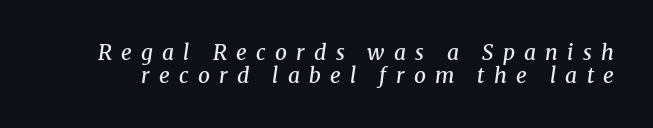
The image shows 21 px text type, italic (leaning right); set tight line spacing (1.08x), unusually wide letter spacing (+0.44 em), not underlined.
